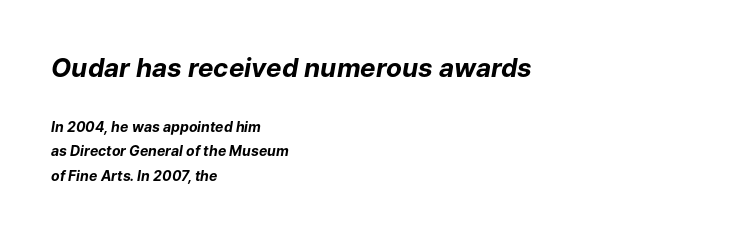
Q: Is the text bold? A: Yes.
Q: Is the text italic (slanted)? A: Yes, it leans right by about 9 degrees.
Q: Is the text underlined? A: No.
Q: How is the paragraph aligned? A: Left-aligned.
Q: Is the spacing between letters normal or unusually wide? A: Normal.
Q: Which block of text is set in a larger size, the first (top) or the second (bottom)? A: The first (top) one.
